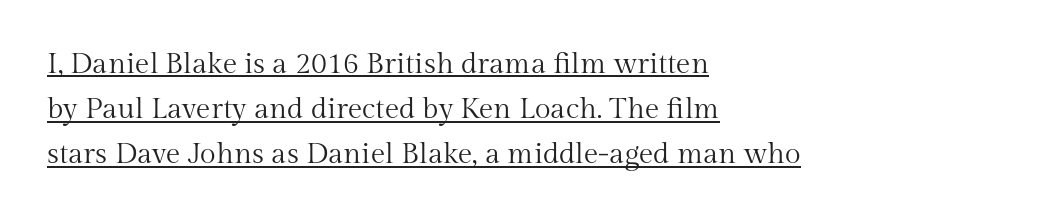
{"serif": "yes", "italic": "no", "bold": "no", "weight": "regular", "width": "normal", "stroke_contrast": "medium", "x_height": "medium", "monospaced": "no", "underline": "yes", "align": "left", "line_spacing": "normal", "line_spacing_ratio": 1.56, "letter_spacing": "normal", "letter_spacing_em": 0.0, "glyph_px": 29}
